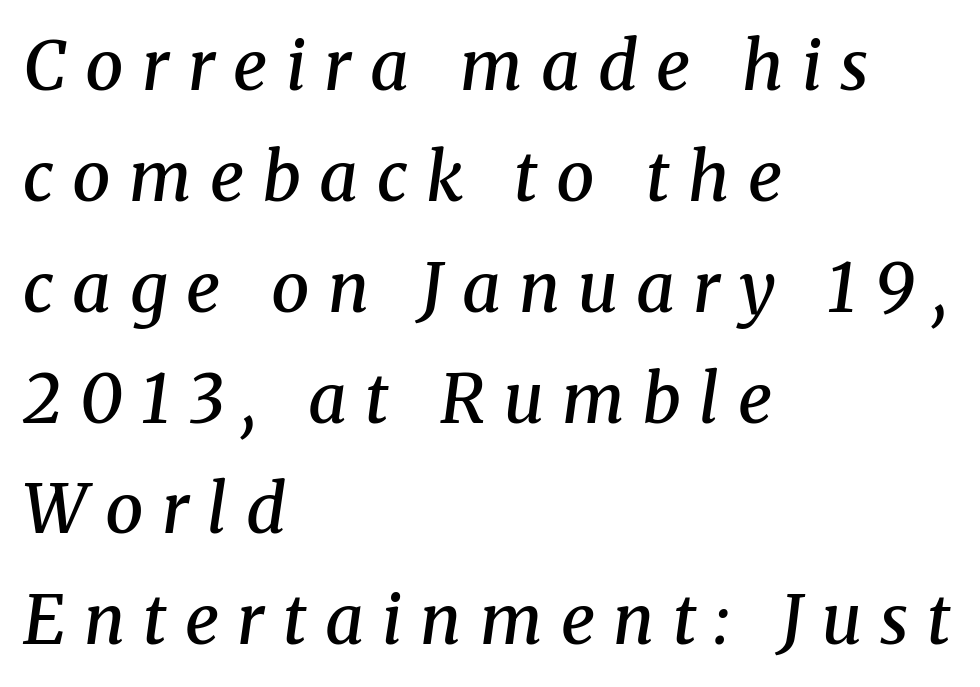
Q: Is the text bold? A: Semi-bold.
Q: Is the text italic (slanted)? A: Yes, it leans right by about 8 degrees.
Q: Is the typeface a serif or a sans-serif typeface? A: Serif.
Q: Is the text underlined? A: No.
Q: How is the paragraph aligned? A: Left-aligned.
Q: Is the spacing between letters normal or unusually wide? A: Unusually wide.
Q: Is the spacing between lines tight, normal or loose? A: Normal.
Q: Width (condensed, normal, or wide)? A: Normal.
Q: Stroke contrast? A: Medium.
Q: x-height? A: Medium.
Q: Monospaced? A: No.
